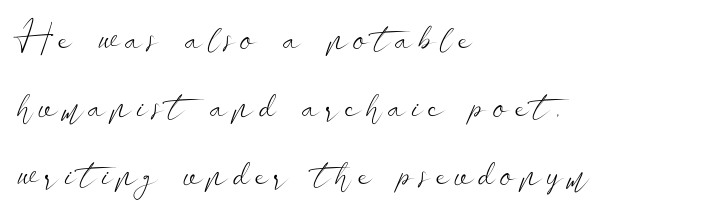
Q: Is the text bold? A: No.
Q: Is the text italic (slanted)? A: Yes.
Q: Is the typeface a serif or a sans-serif typeface? A: Sans-serif.
Q: Is the text underlined? A: No.
Q: How is the paragraph aligned? A: Left-aligned.
Q: Width (condensed, normal, or wide)? A: Wide.
Q: Stroke contrast? A: Low.
Q: x-height? A: Small.
Q: Monospaced? A: No.
